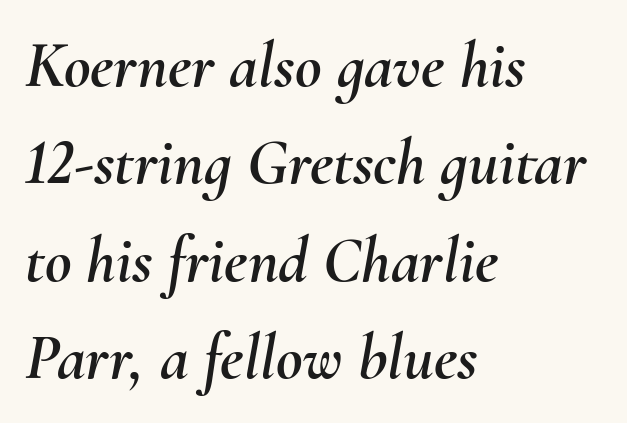
The image shows 65 px text type, italic (leaning right); set left-aligned, normal line spacing (1.5x), normal letter spacing, not underlined; medium stroke contrast and a small x-height.
